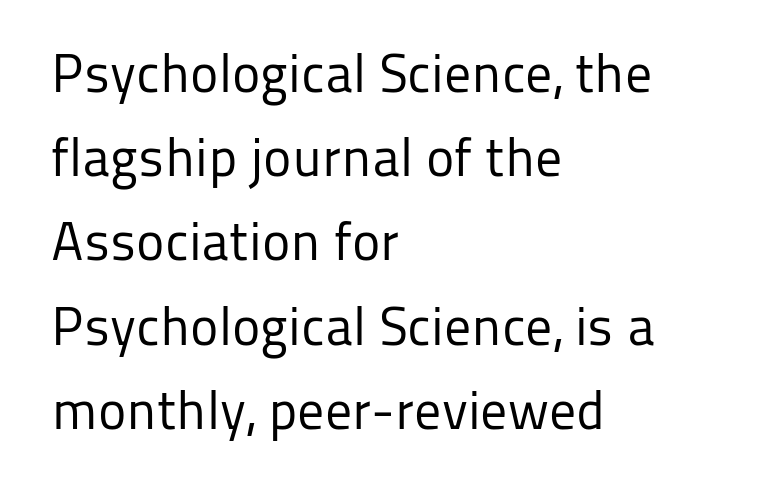
The image shows 54 px regular-weight sans-serif type, upright; set left-aligned, normal line spacing (1.56x), normal letter spacing, not underlined; low stroke contrast and a medium x-height.
